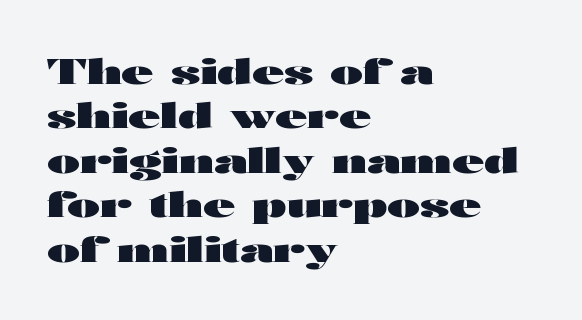
{"italic": "no", "bold": "yes", "weight": "heavy", "width": "wide", "stroke_contrast": "high", "x_height": "medium", "monospaced": "no", "underline": "no", "align": "left", "line_spacing": "normal", "line_spacing_ratio": 1.27, "letter_spacing": "normal", "letter_spacing_em": 0.0, "glyph_px": 35}
